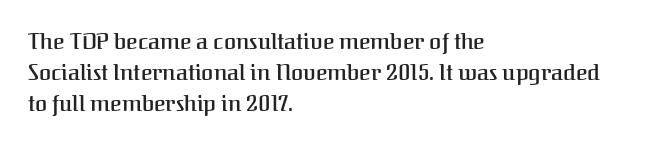
{"italic": "no", "bold": "semi", "underline": "no", "align": "left", "line_spacing": "normal", "line_spacing_ratio": 1.41, "letter_spacing": "normal", "letter_spacing_em": 0.0, "glyph_px": 22}
